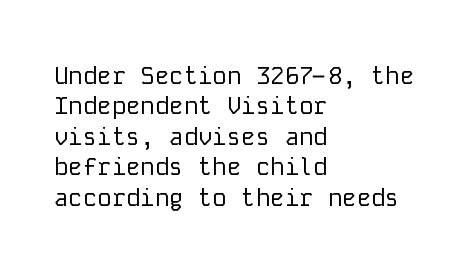
{"italic": "no", "bold": "no", "underline": "no", "align": "left", "line_spacing": "normal", "line_spacing_ratio": 1.27, "letter_spacing": "normal", "letter_spacing_em": 0.0, "glyph_px": 24}
